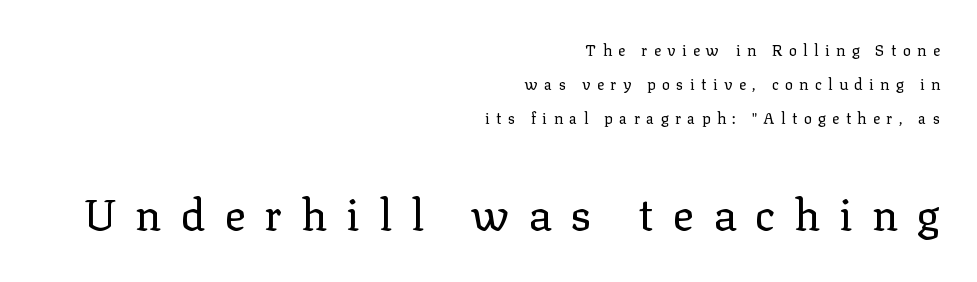
Q: Is the text bold? A: No.
Q: Is the text italic (slanted)? A: No, it is upright.
Q: Is the typeface a serif or a sans-serif typeface? A: Serif.
Q: Is the text underlined? A: No.
Q: How is the paragraph aligned? A: Right-aligned.
Q: Is the spacing between letters normal or unusually wide? A: Unusually wide.
Q: Is the spacing between lines tight, normal or loose? A: Loose.
Q: Which block of text is set in a larger size, the first (top) or the second (bottom)? A: The second (bottom) one.
Q: Width (condensed, normal, or wide)? A: Normal.
Q: Stroke contrast? A: Low.
Q: x-height? A: Medium.
Q: Monospaced? A: No.
